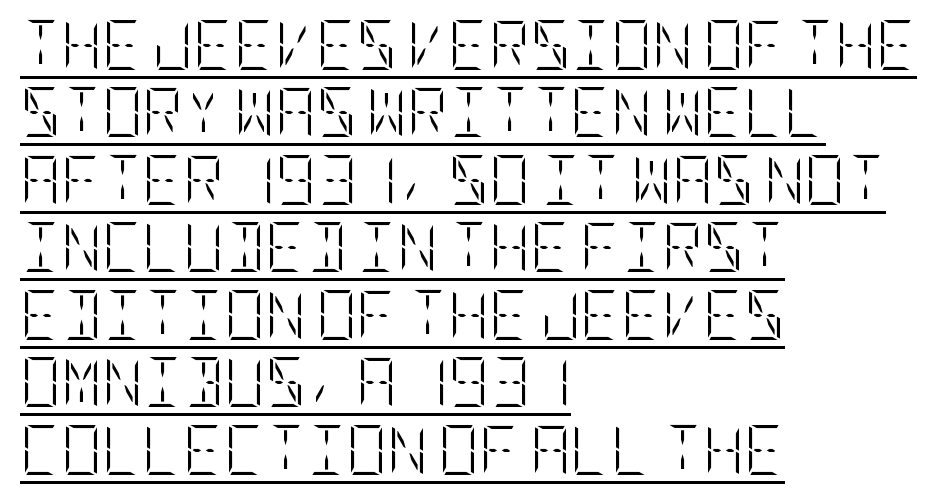
{"italic": "no", "bold": "no", "weight": "light", "width": "condensed", "stroke_contrast": "low", "x_height": "large", "underline": "yes", "align": "left", "line_spacing": "normal", "line_spacing_ratio": 1.35, "letter_spacing": "normal", "letter_spacing_em": 0.0, "glyph_px": 50}
